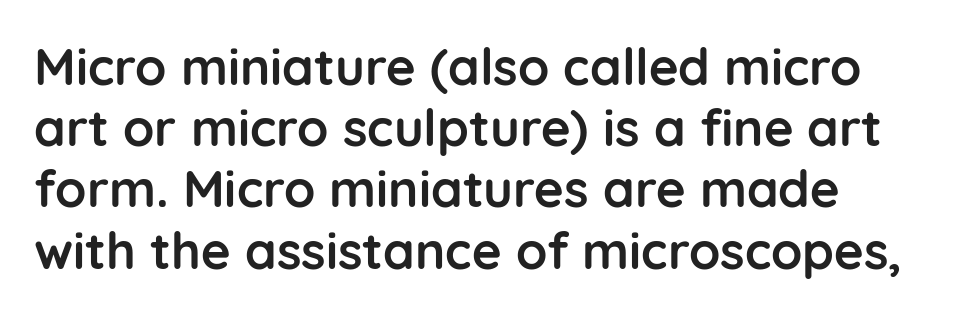
{"serif": "no", "italic": "no", "bold": "yes", "weight": "semibold", "width": "normal", "stroke_contrast": "low", "x_height": "medium", "monospaced": "no", "underline": "no", "align": "left", "line_spacing_ratio": 1.2, "letter_spacing": "normal", "letter_spacing_em": 0.0, "glyph_px": 51}
